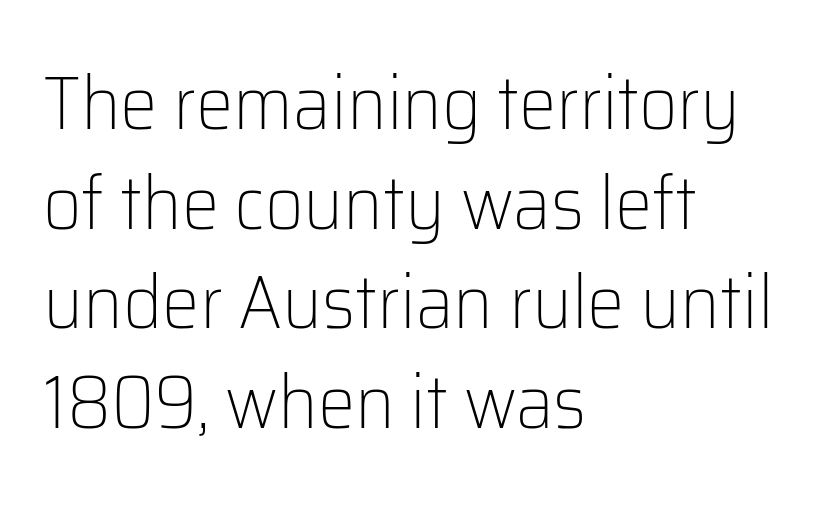
Vertically, the passage feels balanced, rows spaced as you'd expect. The passage is arranged the way most books set body copy — flush left. The strip under each line holds only bare page. In terms of posture, this sample is upright. Characters follow at the spacing the type designer built in. The typesetting does not lean heavy: it is not bold.
